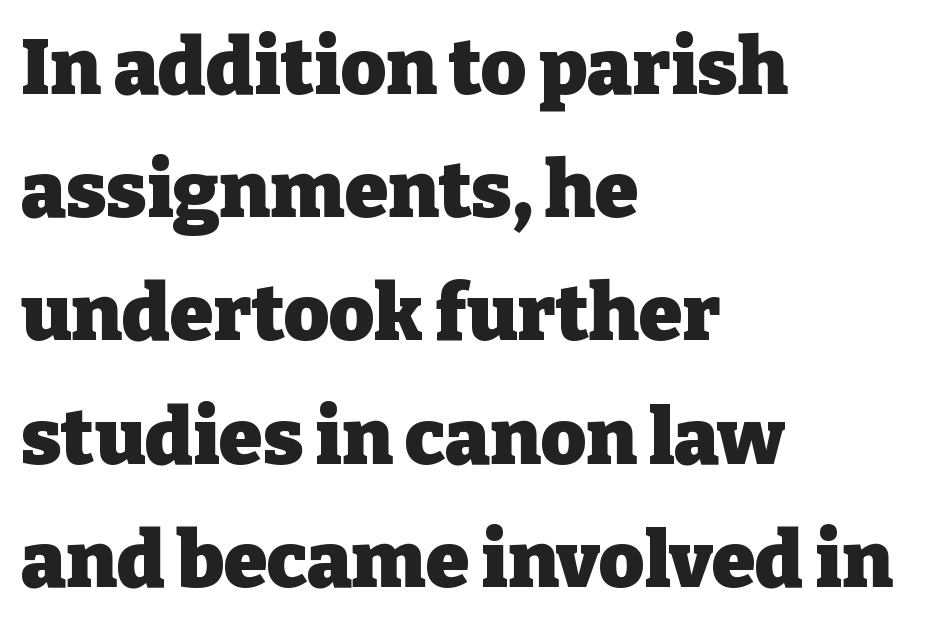
The image shows 78 px heavy serif type, upright; set left-aligned, normal line spacing (1.58x), normal letter spacing, not underlined; low stroke contrast and a medium x-height.
